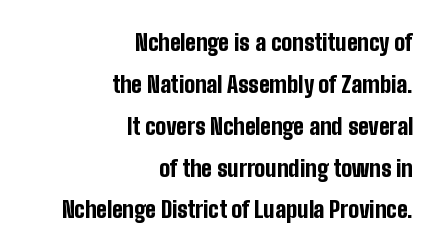
The strokes are fattened all the way to bold. Where is the straight margin? On the right. The letterforms sit shoulder to shoulder at normal distance. Nobody drew a line under any word here. The letters stand straight up with perfectly vertical stems.
